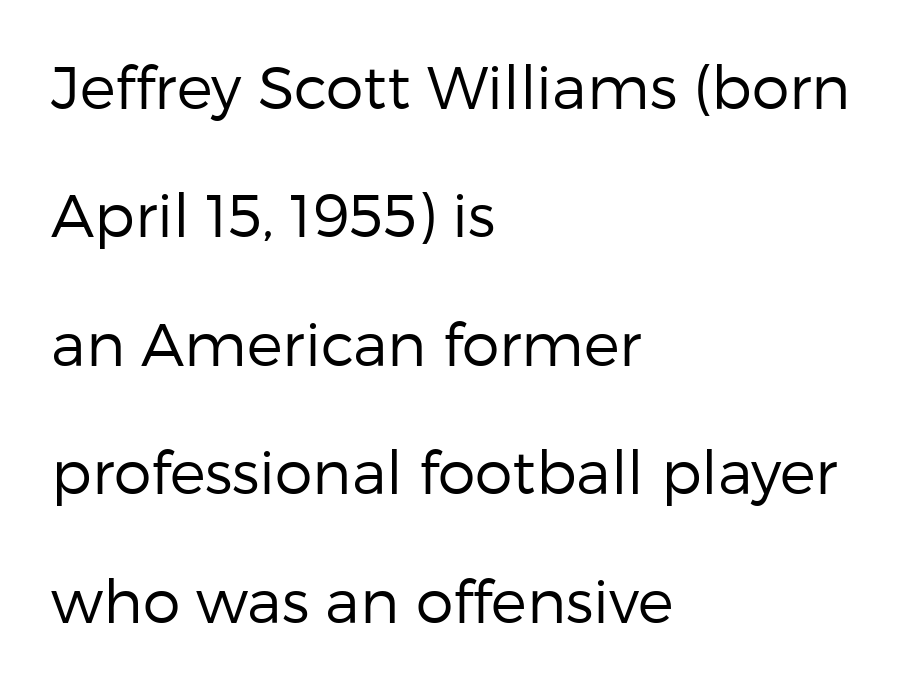
The image shows 60 px regular-weight sans-serif type, upright; set left-aligned, loose line spacing (2.14x), normal letter spacing, not underlined; low stroke contrast and a medium x-height.
